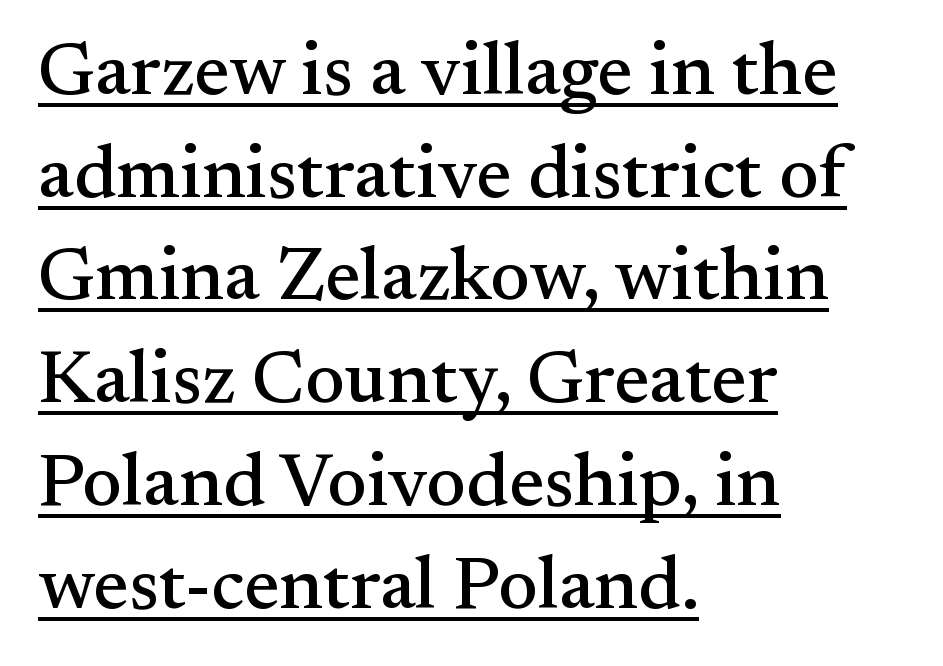
Q: Is the text italic (slanted)? A: No, it is upright.
Q: Is the typeface a serif or a sans-serif typeface? A: Serif.
Q: Is the text underlined? A: Yes.
Q: How is the paragraph aligned? A: Left-aligned.
Q: Is the spacing between letters normal or unusually wide? A: Normal.
Q: Is the spacing between lines tight, normal or loose? A: Normal.
Q: Width (condensed, normal, or wide)? A: Normal.
Q: Stroke contrast? A: Medium.
Q: x-height? A: Small.
Q: Monospaced? A: No.
